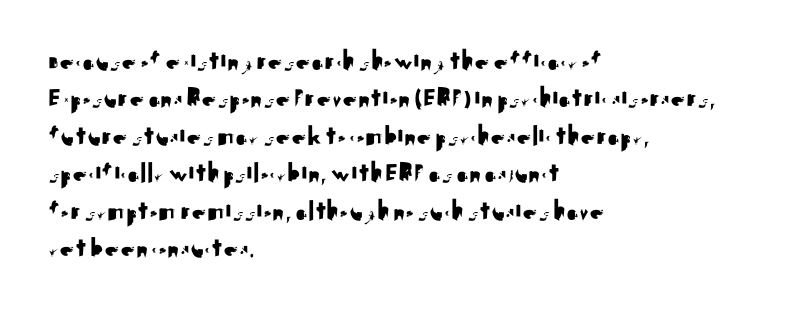
The image shows 29 px sans-serif type, upright; set left-aligned, normal line spacing (1.29x), normal letter spacing, not underlined; medium stroke contrast and a small x-height.
